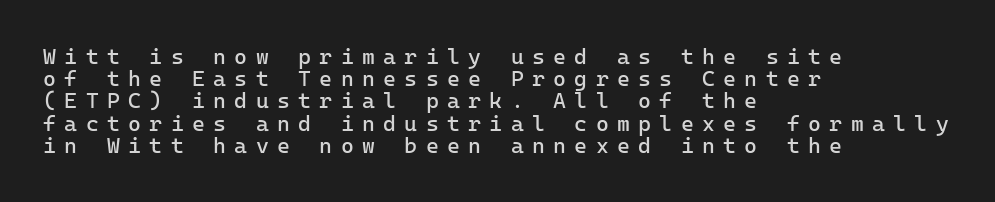
Q: Is the text bold? A: No.
Q: Is the text italic (slanted)? A: No, it is upright.
Q: Is the text underlined? A: No.
Q: How is the paragraph aligned? A: Left-aligned.
Q: Is the spacing between letters normal or unusually wide? A: Unusually wide.
Q: Is the spacing between lines tight, normal or loose? A: Tight.
